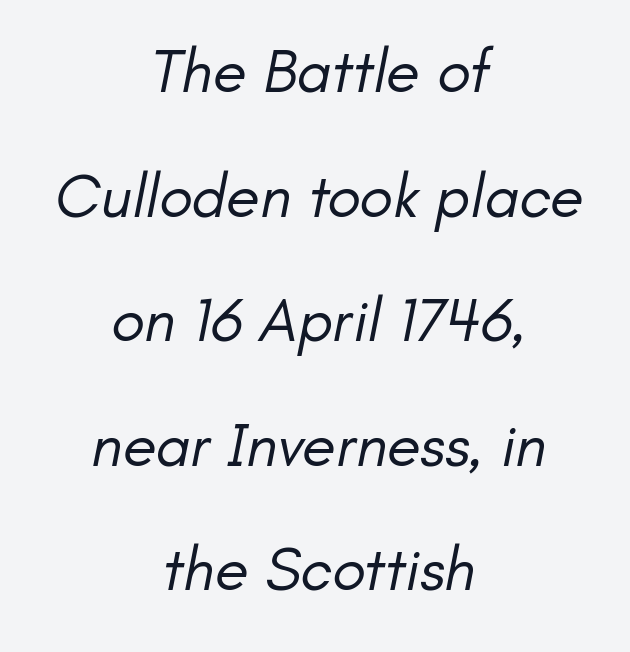
{"serif": "no", "bold": "no", "weight": "regular", "width": "normal", "stroke_contrast": "low", "x_height": "small", "monospaced": "no", "underline": "no", "align": "center", "line_spacing": "loose", "line_spacing_ratio": 2.01, "letter_spacing": "normal", "letter_spacing_em": 0.0, "glyph_px": 62}
